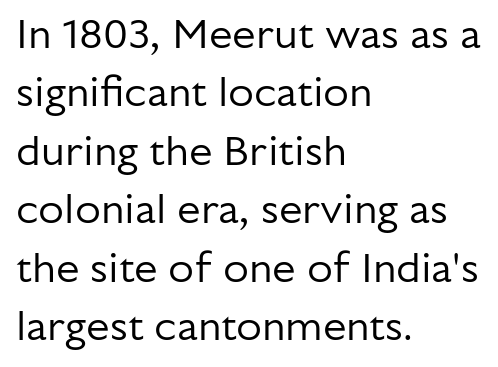
Q: Is the text bold? A: No.
Q: Is the text italic (slanted)? A: No, it is upright.
Q: Is the typeface a serif or a sans-serif typeface? A: Sans-serif.
Q: Is the text underlined? A: No.
Q: How is the paragraph aligned? A: Left-aligned.
Q: Is the spacing between letters normal or unusually wide? A: Normal.
Q: Is the spacing between lines tight, normal or loose? A: Normal.
Q: Width (condensed, normal, or wide)? A: Normal.
Q: Stroke contrast? A: Low.
Q: x-height? A: Medium.
Q: Monospaced? A: No.
